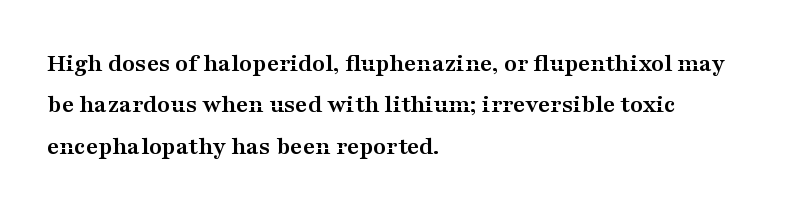
The image shows 26 px bold type, upright; set left-aligned, normal line spacing (1.59x), normal letter spacing, not underlined.
